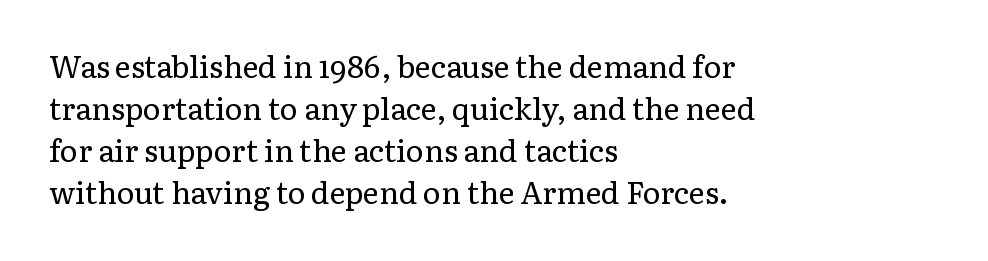
The leading is moderate, giving the passage an even texture. Varying glyph widths throughout — classic text-font behaviour. The string is rendered with underlining switched off. Serif or sans? Serif — the stroke terminals have little feet. Casual observation: everything's shoved over to the left.
